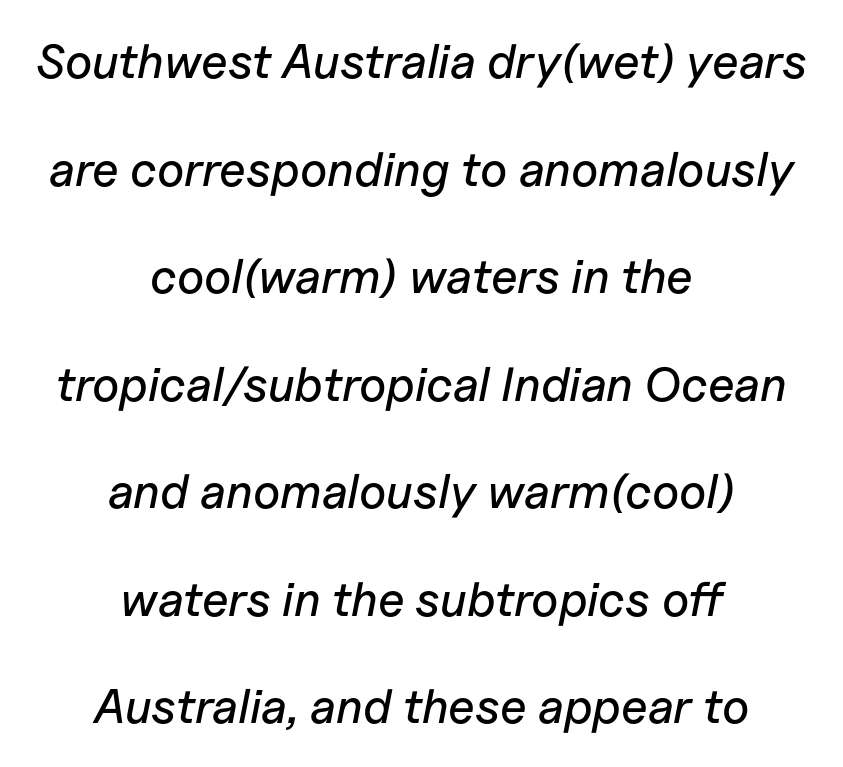
The letters advance in unequal steps, a hallmark of proportional type. Notice how the stems are inclined rather than vertical — that's the hallmark of italics. Students, observe: this is what heavily led, spacious text looks like. Compared with typical body copy, the letter spacing here is the same. Where is the straight margin? There isn't one; the lines are centered. Underline: absent.
